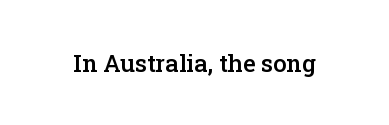
Quick note: underline off. Rendered with straight, roman letterforms. Each word holds together tightly as a unit, with standard inter-letter gaps. Slightly chunky letters — semibold, I'd say, not full bold.
